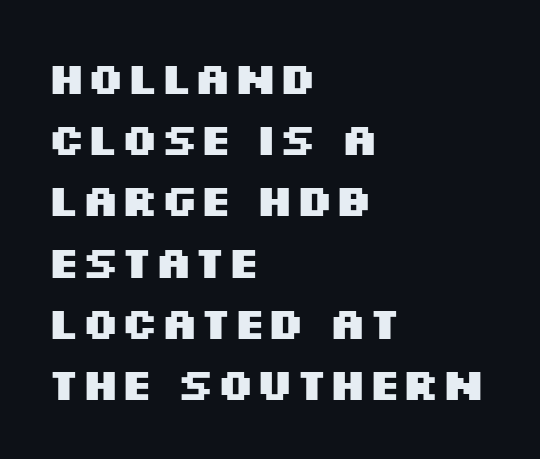
{"serif": "no", "italic": "no", "bold": "yes", "weight": "heavy", "width": "wide", "stroke_contrast": "medium", "x_height": "large", "monospaced": "no", "underline": "no", "align": "left", "line_spacing": "normal", "line_spacing_ratio": 1.36, "letter_spacing": "normal", "letter_spacing_em": 0.0, "glyph_px": 45}
